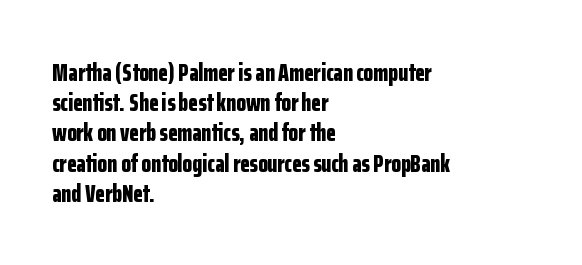
The image shows 25 px bold type, upright; set left-aligned, line spacing 1.21x, normal letter spacing, not underlined.
